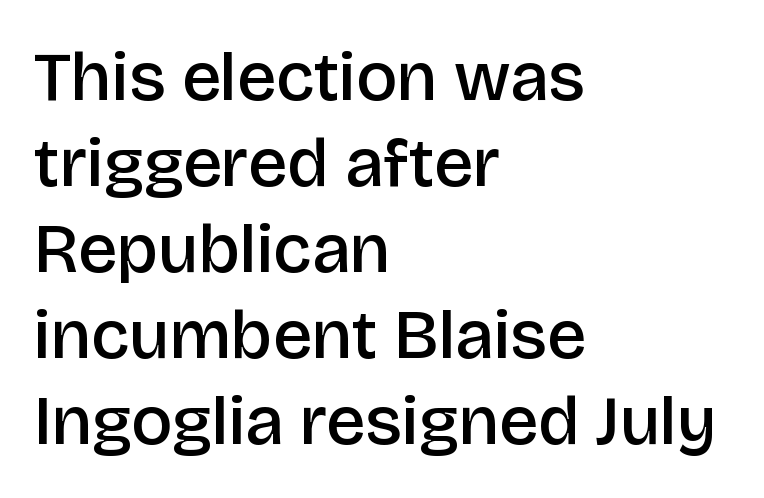
The type sits square on the baseline with zero lean. How heavy is the stroke? Medium-heavy — a semibold, shy of bold. No word sits above an underline. The characters display no serif detailing; their extremities are plain. Nobody touched the tracking dial on this one. Is the block centered? No — it sits flush against the left margin.
